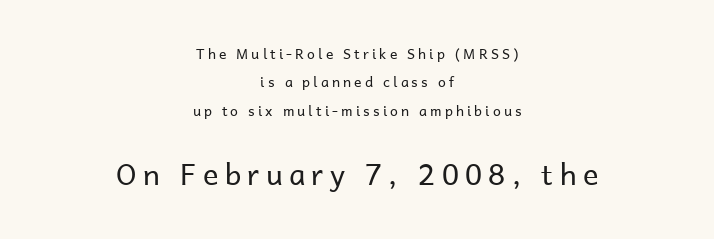
The font family rendered here belongs to the sans-serif group. Quick note: underline off. The typesetting does not lean heavy: it is not bold. The passage shown is typed in a proportional face where columns would drift. The rendering uses a large line-height, opening up the rows.
